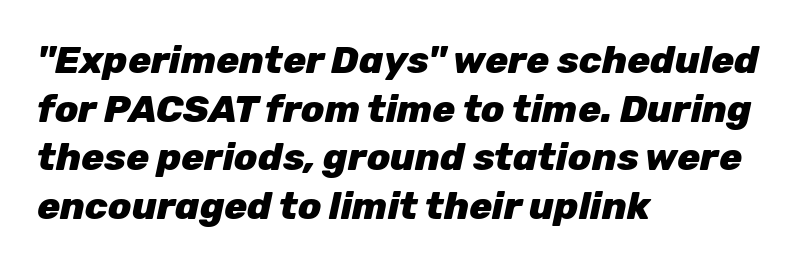
{"italic": "yes", "lean": "right", "slant_degrees": 12, "bold": "yes", "weight": "heavy", "width": "normal", "stroke_contrast": "low", "x_height": "medium", "monospaced": "no", "underline": "no", "align": "left", "line_spacing": "normal", "line_spacing_ratio": 1.28, "letter_spacing": "normal", "letter_spacing_em": 0.0, "glyph_px": 38}
